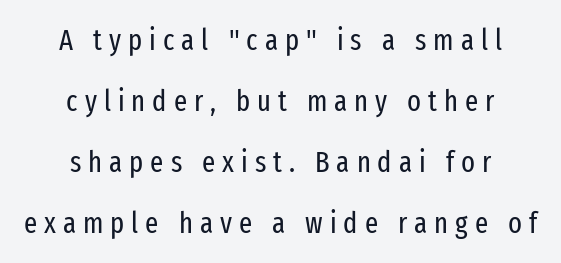
{"serif": "no", "italic": "no", "bold": "no", "weight": "regular", "width": "condensed", "stroke_contrast": "low", "x_height": "medium", "monospaced": "no", "underline": "no", "align": "center", "line_spacing": "loose", "line_spacing_ratio": 2.1, "letter_spacing": "wide", "letter_spacing_em": 0.24, "glyph_px": 29}
